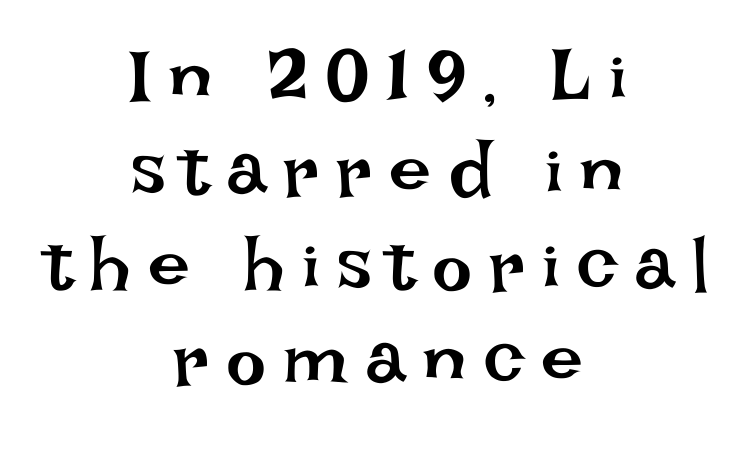
{"italic": "no", "bold": "no", "weight": "regular", "width": "normal", "stroke_contrast": "low", "x_height": "large", "monospaced": "no", "underline": "no", "align": "center", "line_spacing": "normal", "line_spacing_ratio": 1.26, "letter_spacing": "wide", "letter_spacing_em": 0.23, "glyph_px": 75}
